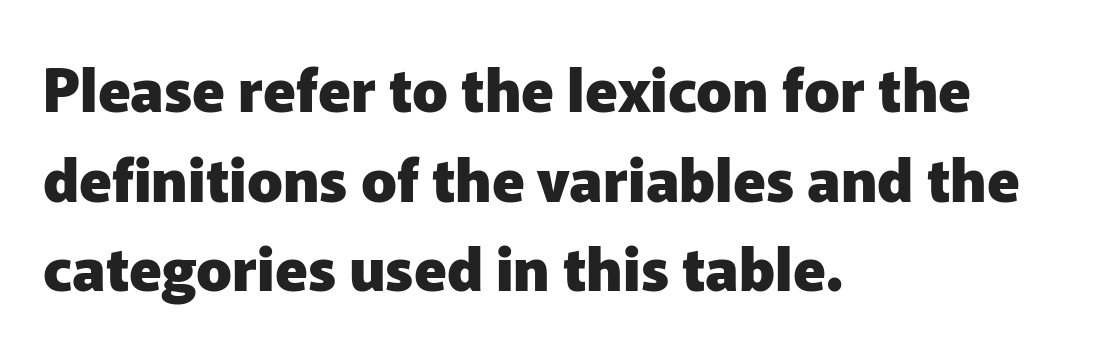
The image shows 59 px heavy sans-serif type, upright; set left-aligned, normal line spacing (1.52x), normal letter spacing, not underlined; low stroke contrast and a medium x-height.
